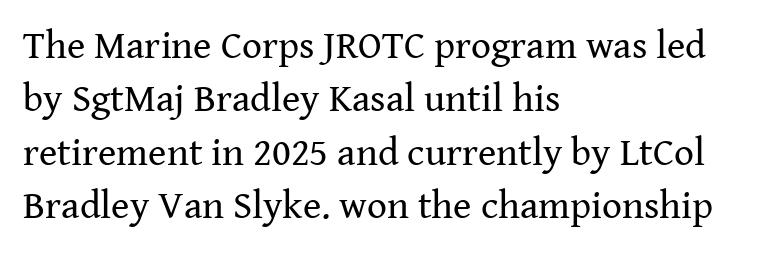
{"serif": "yes", "italic": "no", "bold": "no", "weight": "regular", "width": "normal", "stroke_contrast": "medium", "x_height": "medium", "monospaced": "no", "underline": "no", "align": "left", "line_spacing": "normal", "line_spacing_ratio": 1.37, "letter_spacing": "normal", "letter_spacing_em": 0.0, "glyph_px": 39}
